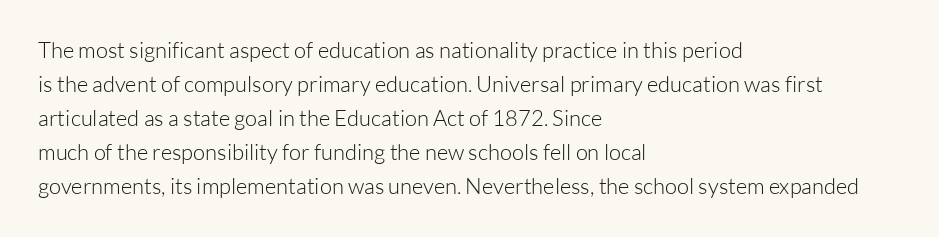
{"italic": "no", "bold": "no", "underline": "no", "align": "left", "line_spacing": "normal", "line_spacing_ratio": 1.54, "letter_spacing": "normal", "letter_spacing_em": 0.0, "glyph_px": 22}
